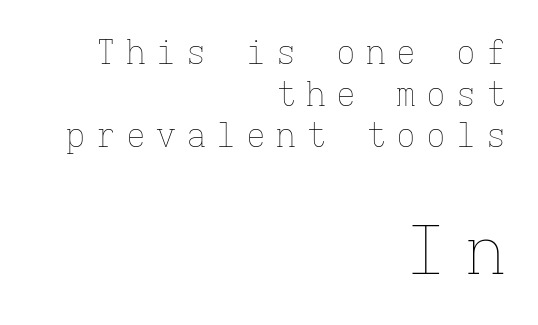
Is this a heavy cut? Hardly; it is regular or lighter. Character size in the trailing block exceeds that of the leading block. Alignment: flush right. Clear beneath every line of the passage. Between one letter and the next there's a generous, obvious gap.
